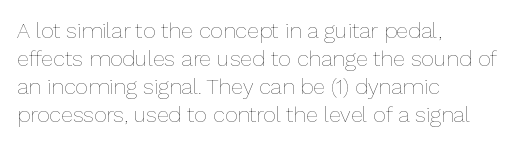
{"italic": "no", "bold": "no", "underline": "no", "align": "left", "line_spacing": "normal", "line_spacing_ratio": 1.28, "letter_spacing": "normal", "letter_spacing_em": 0.0, "glyph_px": 22}
